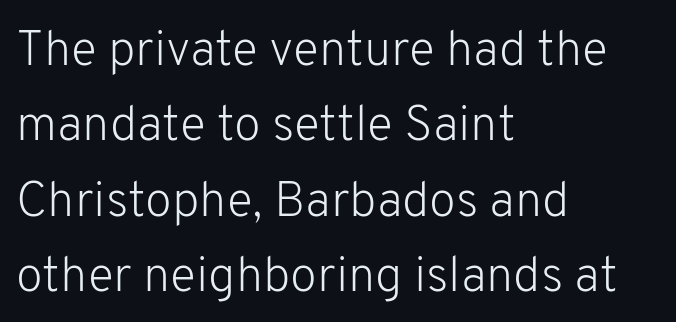
Q: Is the text bold? A: No.
Q: Is the text italic (slanted)? A: No, it is upright.
Q: Is the typeface a serif or a sans-serif typeface? A: Sans-serif.
Q: Is the text underlined? A: No.
Q: How is the paragraph aligned? A: Left-aligned.
Q: Is the spacing between letters normal or unusually wide? A: Normal.
Q: Is the spacing between lines tight, normal or loose? A: Normal.
Q: Width (condensed, normal, or wide)? A: Normal.
Q: Stroke contrast? A: Low.
Q: x-height? A: Medium.
Q: Monospaced? A: No.
